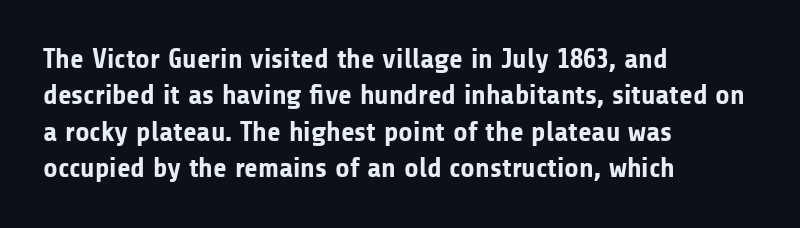
The image shows 28 px bold sans-serif type, upright; set left-aligned, normal line spacing (1.3x), normal letter spacing, not underlined; low stroke contrast and a medium x-height.
